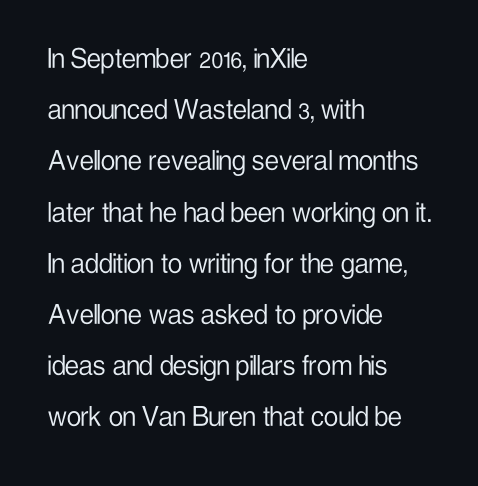
Q: Is the text bold? A: No.
Q: Is the text italic (slanted)? A: No, it is upright.
Q: Is the typeface a serif or a sans-serif typeface? A: Sans-serif.
Q: Is the text underlined? A: No.
Q: How is the paragraph aligned? A: Left-aligned.
Q: Is the spacing between letters normal or unusually wide? A: Normal.
Q: Is the spacing between lines tight, normal or loose? A: Normal.
Q: Width (condensed, normal, or wide)? A: Condensed.
Q: Stroke contrast? A: Low.
Q: x-height? A: Medium.
Q: Monospaced? A: No.
